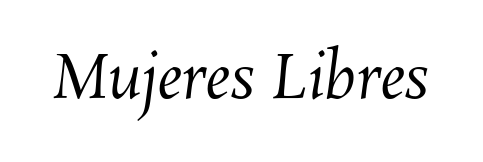
The image shows 61 px regular-weight type; set normal letter spacing, not underlined; medium stroke contrast and a medium x-height.
